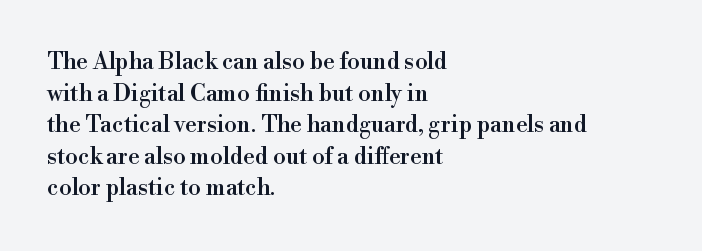
{"italic": "no", "underline": "no", "align": "left", "line_spacing": "normal", "line_spacing_ratio": 1.37, "letter_spacing": "normal", "letter_spacing_em": 0.0, "glyph_px": 23}
